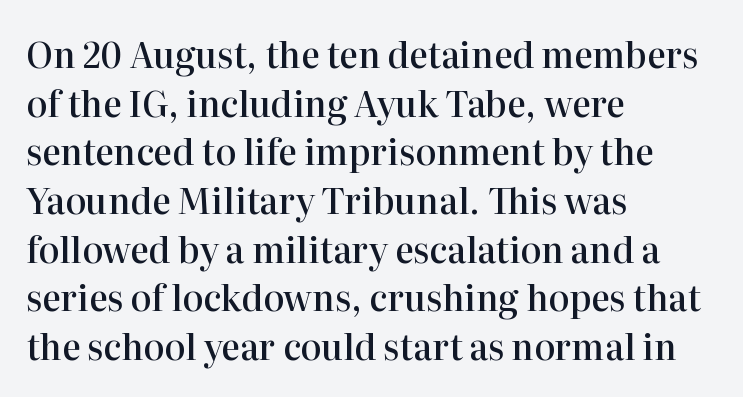
{"serif": "yes", "italic": "no", "bold": "semi", "weight": "semibold", "width": "normal", "stroke_contrast": "high", "x_height": "medium", "monospaced": "no", "underline": "no", "align": "left", "line_spacing": "normal", "line_spacing_ratio": 1.39, "letter_spacing": "normal", "letter_spacing_em": 0.0, "glyph_px": 35}
